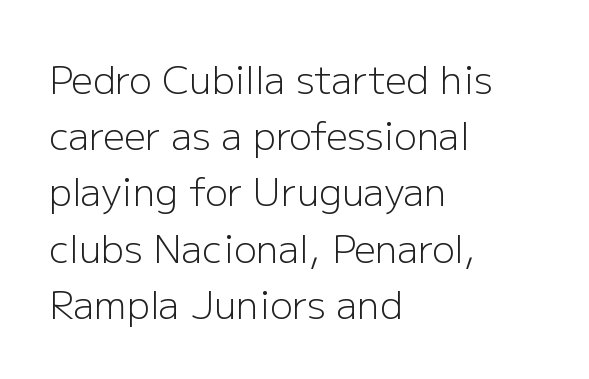
Bold? No — there's no thickening of the strokes. A typesetter would call this proportional, since set widths differ per character. Unmarked baselines from the first word to the last. Line spacing here is normal. Every character sits straight up, as roman type does. The rag falls on the right side of this text block.
